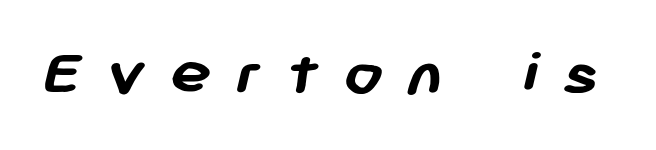
{"serif": "no", "bold": "yes", "weight": "semibold", "width": "normal", "stroke_contrast": "low", "x_height": "medium", "monospaced": "no", "underline": "no", "letter_spacing": "wide", "letter_spacing_em": 0.34, "glyph_px": 70}
